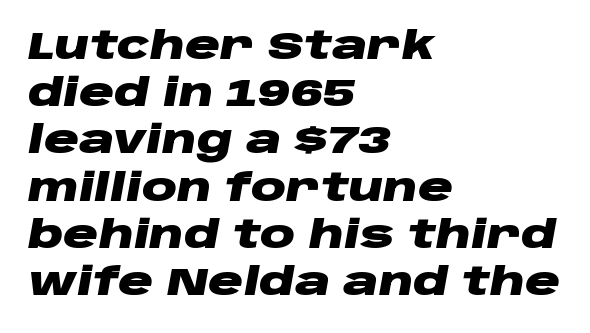
Tracking value appears to be zero — textbook default spacing. I'd describe the lettering as bold — thick and assertive. Here the designer chose a conventional face with non-uniform glyph widths. Quick note: italic. Which margin do the lines hug? The left one — the right edge is uneven.
